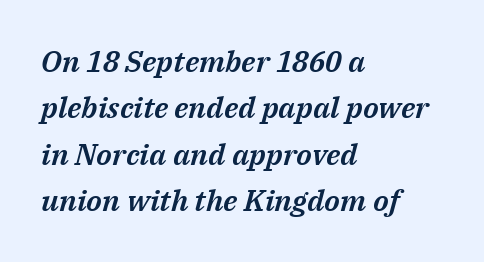
The image shows 30 px text type, italic (leaning right); set left-aligned, normal line spacing (1.55x), normal letter spacing, not underlined; medium stroke contrast and a medium x-height.
